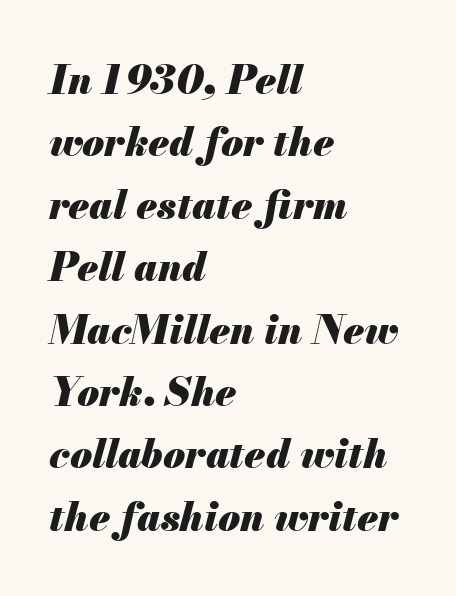
{"italic": "yes", "lean": "right", "slant_degrees": 13, "bold": "yes", "weight": "heavy", "width": "normal", "stroke_contrast": "medium", "x_height": "small", "monospaced": "no", "underline": "no", "align": "left", "line_spacing": "normal", "line_spacing_ratio": 1.56, "letter_spacing": "normal", "letter_spacing_em": 0.0, "glyph_px": 40}
